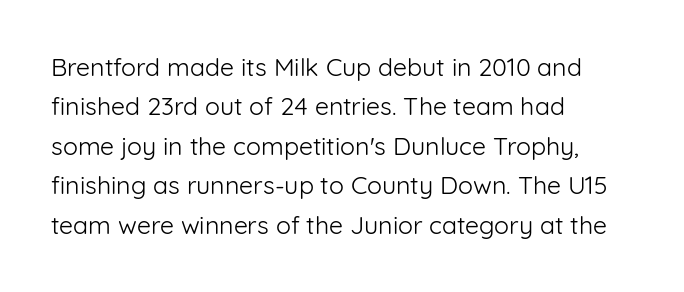
This block has exactly the height ordinary leading produces. Heft: none added — not bold. The face used here is rendered with its standard letterfit. Horizontally, the lines are justified to the leading edge only.
